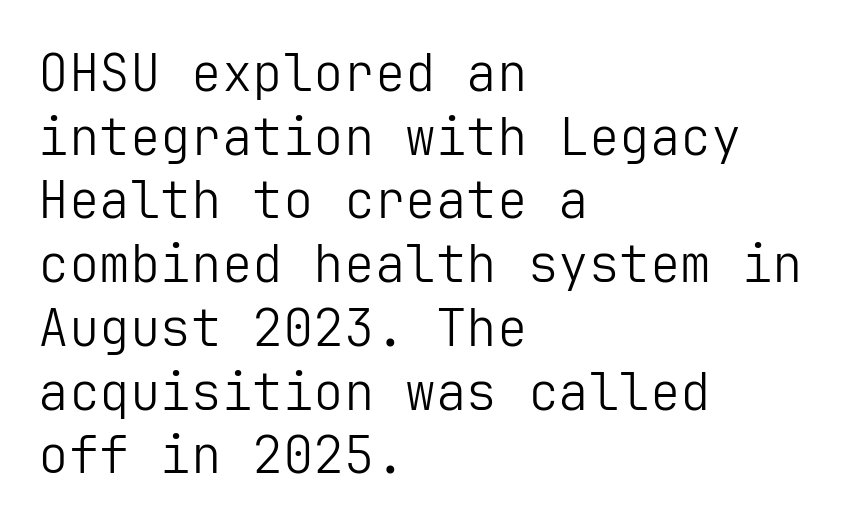
Whoever set this chose a conventional vertical rhythm. A clean baseline with only descenders dipping below it. No chunkiness to these letters — they're not bold. Short note: letters normally spaced. The typesetter chose a ragged-right arrangement here.
